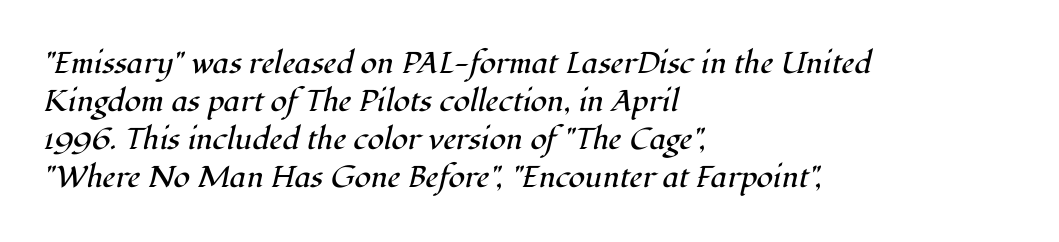
Q: Is the text bold? A: No.
Q: Is the text italic (slanted)? A: Yes, it leans right by about 12 degrees.
Q: Is the typeface a serif or a sans-serif typeface? A: Serif.
Q: Is the text underlined? A: No.
Q: How is the paragraph aligned? A: Left-aligned.
Q: Is the spacing between letters normal or unusually wide? A: Normal.
Q: Is the spacing between lines tight, normal or loose? A: Normal.
Q: Width (condensed, normal, or wide)? A: Normal.
Q: Stroke contrast? A: High.
Q: x-height? A: Medium.
Q: Monospaced? A: No.
